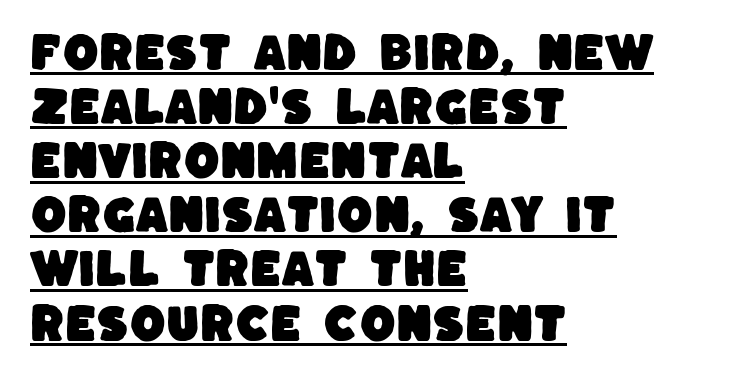
The image shows 41 px sans-serif type; set left-aligned, normal line spacing (1.32x), normal letter spacing, underlined; low stroke contrast and a large x-height.
